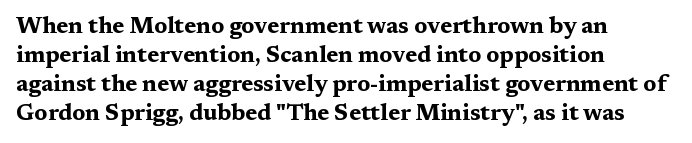
{"italic": "no", "bold": "yes", "underline": "no", "align": "left", "line_spacing": "normal", "line_spacing_ratio": 1.26, "letter_spacing": "normal", "letter_spacing_em": 0.0, "glyph_px": 23}
